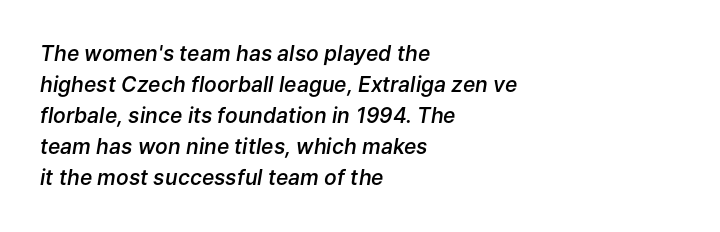
Q: Is the text bold? A: Semi-bold.
Q: Is the text italic (slanted)? A: Yes, it leans right by about 9 degrees.
Q: Is the text underlined? A: No.
Q: How is the paragraph aligned? A: Left-aligned.
Q: Is the spacing between letters normal or unusually wide? A: Normal.
Q: Is the spacing between lines tight, normal or loose? A: Normal.
